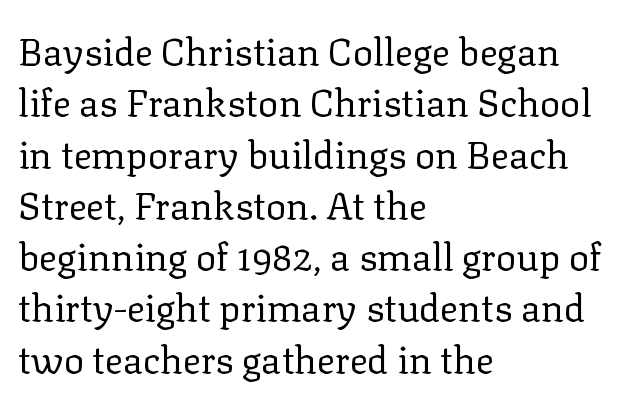
The image shows 38 px regular-weight serif type, upright; set left-aligned, normal line spacing (1.35x), normal letter spacing, not underlined; low stroke contrast and a medium x-height.
